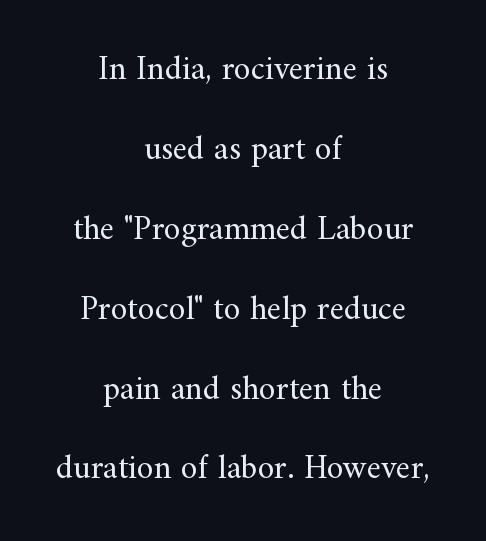
Q: Is the text bold? A: No.
Q: Is the text italic (slanted)? A: No, it is upright.
Q: Is the typeface a serif or a sans-serif typeface? A: Serif.
Q: Is the text underlined? A: No.
Q: How is the paragraph aligned? A: Centered.
Q: Is the spacing between letters normal or unusually wide? A: Normal.
Q: Is the spacing between lines tight, normal or loose? A: Loose.
Q: Width (condensed, normal, or wide)? A: Normal.
Q: Stroke contrast? A: Medium.
Q: x-height? A: Small.
Q: Monospaced? A: No.
